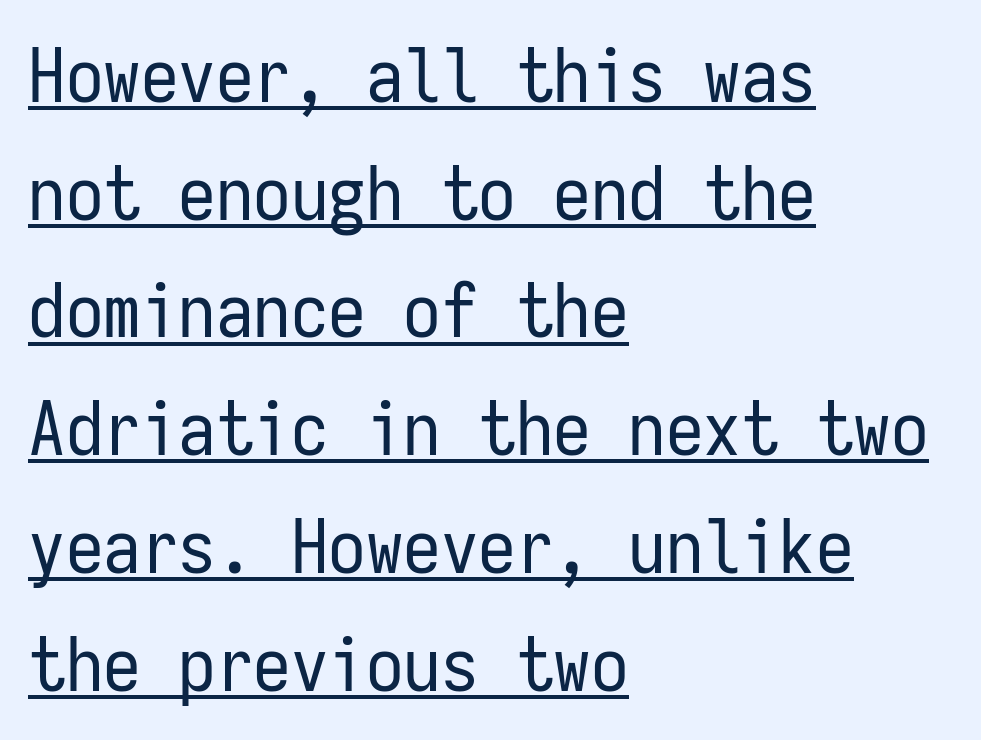
The image shows 75 px regular-weight, condensed sans-serif type, upright, monospaced; set left-aligned, normal line spacing (1.57x), normal letter spacing, underlined; low stroke contrast and a medium x-height.
